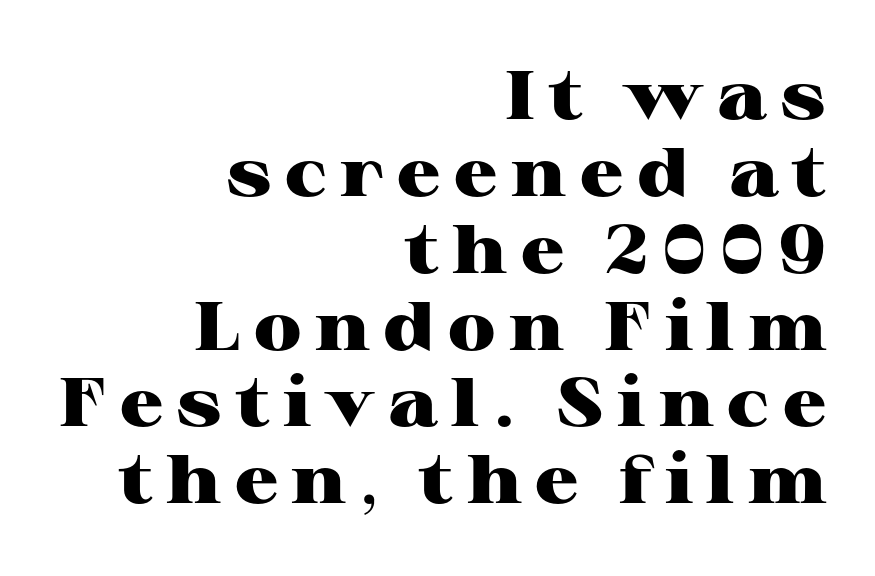
The image shows 68 px heavy, wide serif type, upright; set right-aligned, tight line spacing (1.13x), unusually wide letter spacing (+0.2 em), not underlined; high stroke contrast and a medium x-height.
